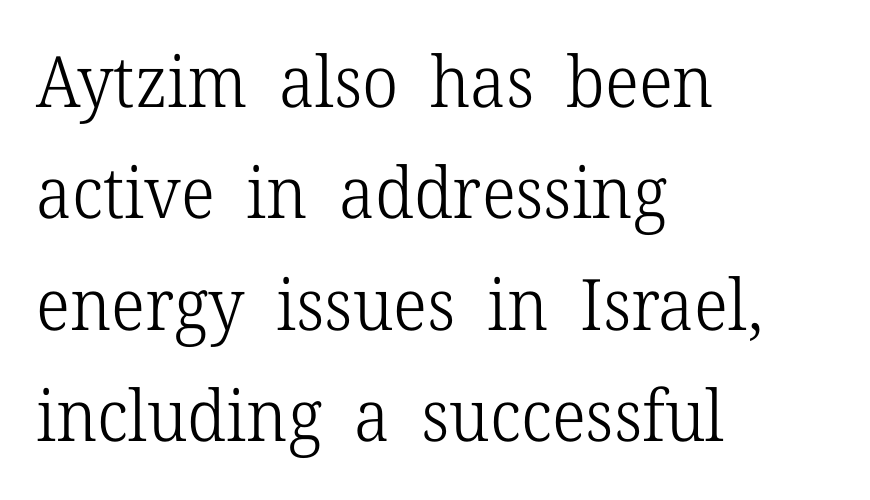
Is this a heavy cut? Hardly; it is regular or lighter. The ragged edge is on the right, which tells us the setting is flush left. Think of a printed novel: that variable character pitch is what you see here. The foot of each line stays bare and open.
